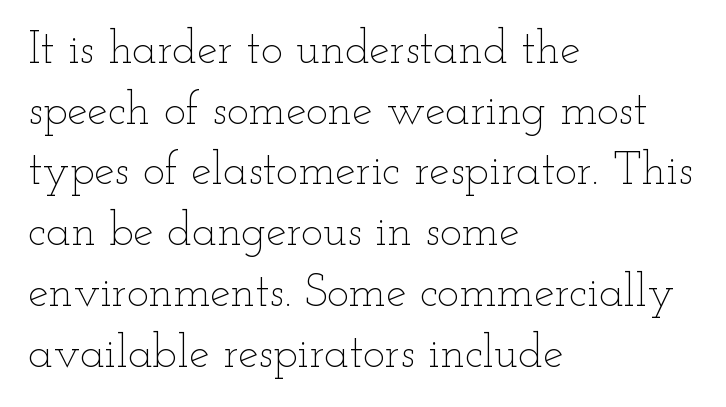
The image shows 46 px thin, wide type, upright; set left-aligned, normal line spacing (1.32x), normal letter spacing, not underlined; low stroke contrast and a small x-height.
